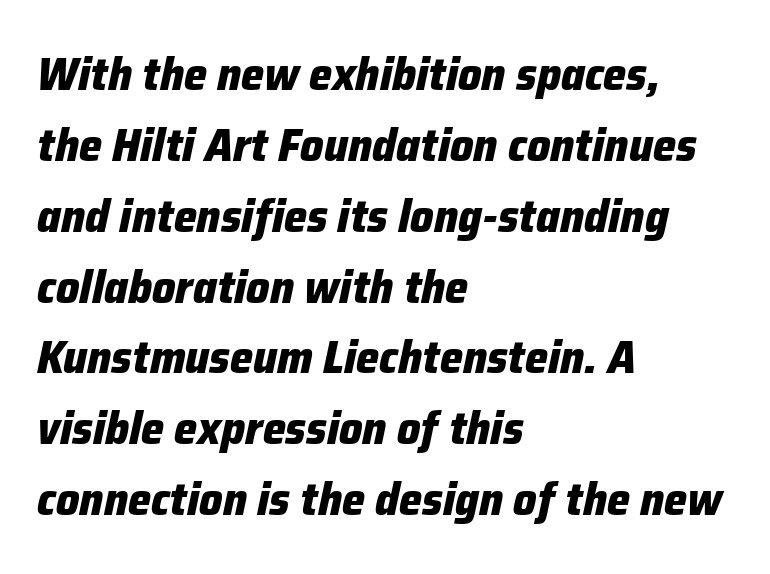
Quick note: italic. Each glyph is drawn with heavy, bold strokes. The letters sit at their default tracking, neither squeezed nor spread. How would I describe the line gaps? Plain and ordinary.
